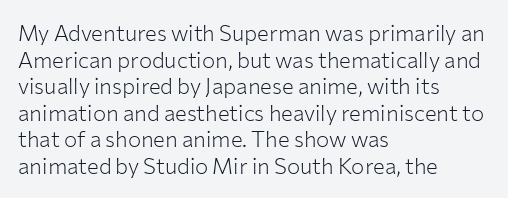
{"italic": "no", "bold": "no", "underline": "no", "align": "left", "line_spacing_ratio": 1.21, "letter_spacing": "normal", "letter_spacing_em": 0.0, "glyph_px": 22}
